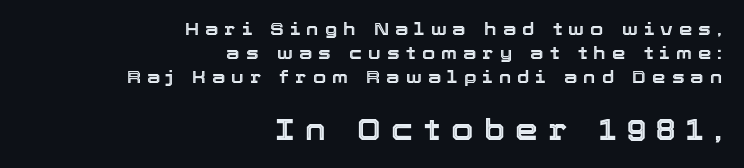
The image shows 29 px text type, upright; set right-aligned, normal line spacing (1.42x), unusually wide letter spacing (+0.36 em), not underlined; the second (bottom) block is 1.71x larger; a medium x-height.
